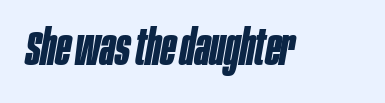
The image shows 49 px bold, condensed type, italic (leaning right); set normal letter spacing, not underlined; low stroke contrast and a large x-height.
